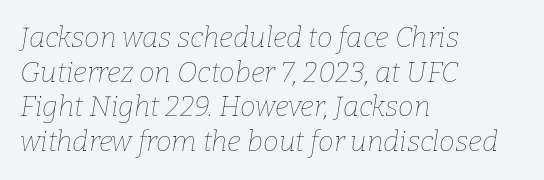
You could not count columns in this text — the font is proportionally spaced. Left-aligned paragraph, ragged on the right. The space directly below the letters is spotless. Would a proofreader flag this as italicized? Yes.
